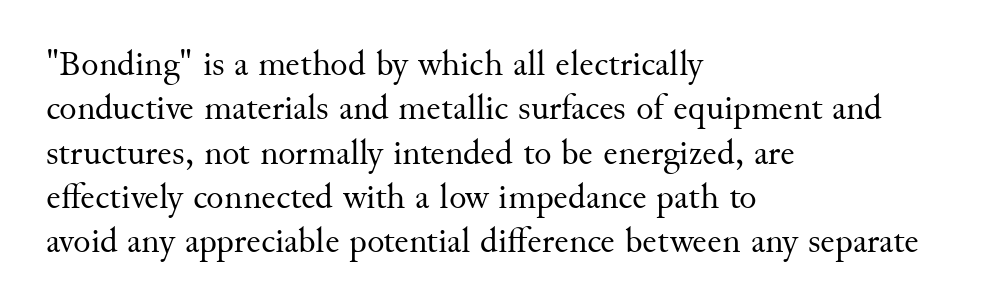
In terms of letterspacing, this is plain default setting. Look at the bottom of the vertical strokes: they flare into serifs here. Vertical strokes here are truly vertical. The setting favours the left margin, as ordinary paragraphs usually do. Is this a fixed-width face? No — the glyphs have proportional, varying widths. The foot of each line stays bare and open.
